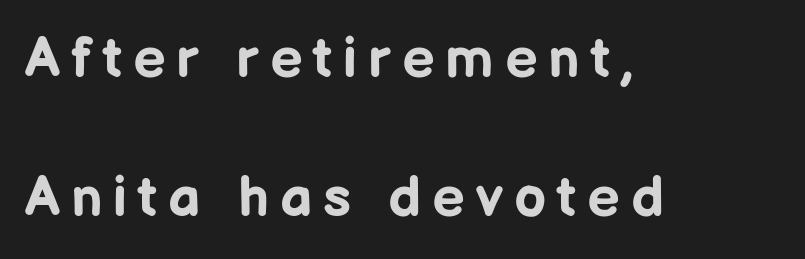
Q: Is the text bold? A: Yes.
Q: Is the text italic (slanted)? A: No, it is upright.
Q: Is the typeface a serif or a sans-serif typeface? A: Sans-serif.
Q: Is the text underlined? A: No.
Q: How is the paragraph aligned? A: Left-aligned.
Q: Is the spacing between lines tight, normal or loose? A: Loose.
Q: Width (condensed, normal, or wide)? A: Normal.
Q: Stroke contrast? A: Low.
Q: x-height? A: Medium.
Q: Monospaced? A: No.
